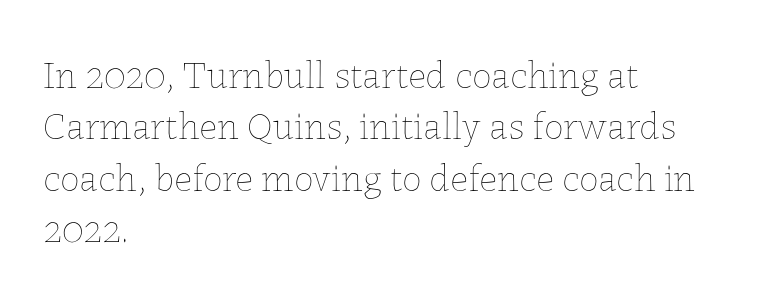
The image shows 39 px thin type, upright; set left-aligned, normal line spacing (1.32x), normal letter spacing, not underlined; low stroke contrast and a medium x-height.
